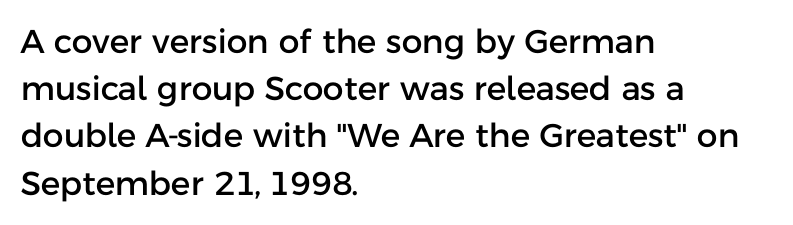
{"serif": "no", "italic": "no", "width": "normal", "stroke_contrast": "low", "x_height": "medium", "monospaced": "no", "underline": "no", "align": "left", "line_spacing": "normal", "line_spacing_ratio": 1.43, "letter_spacing": "normal", "letter_spacing_em": 0.0, "glyph_px": 33}
